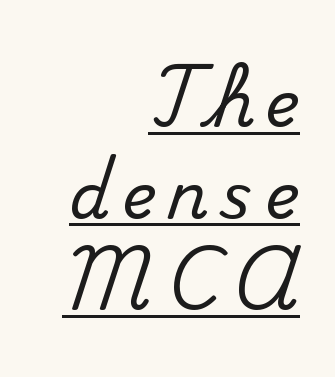
Q: Is the text italic (slanted)? A: Yes.
Q: Is the typeface a serif or a sans-serif typeface? A: Serif.
Q: Is the text underlined? A: Yes.
Q: How is the paragraph aligned? A: Right-aligned.
Q: Is the spacing between lines tight, normal or loose? A: Normal.
Q: Width (condensed, normal, or wide)? A: Normal.
Q: Stroke contrast? A: Medium.
Q: x-height? A: Small.
Q: Monospaced? A: No.
